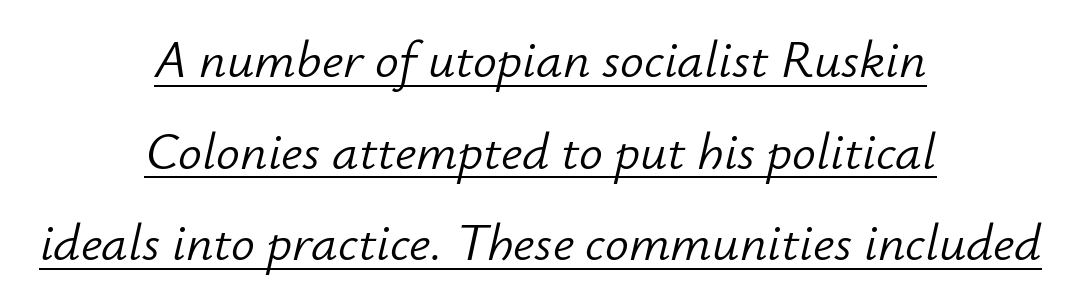
Q: Is the text bold? A: No.
Q: Is the text italic (slanted)? A: Yes, it leans right by about 12 degrees.
Q: Is the text underlined? A: Yes.
Q: How is the paragraph aligned? A: Centered.
Q: Is the spacing between letters normal or unusually wide? A: Normal.
Q: Width (condensed, normal, or wide)? A: Normal.
Q: Stroke contrast? A: Low.
Q: x-height? A: Small.
Q: Monospaced? A: No.
